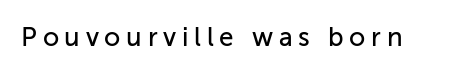
The image shows 26 px text type, upright; set unusually wide letter spacing (+0.22 em), not underlined.
